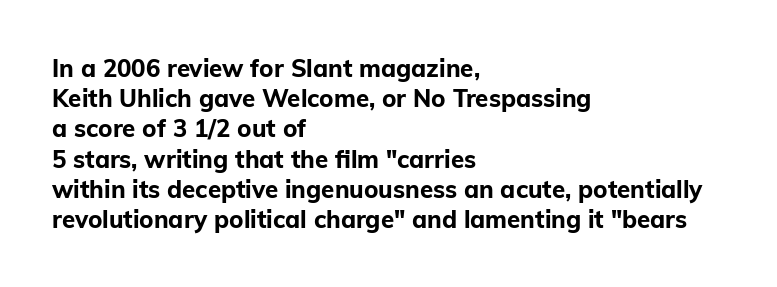
The ragged edge is on the right, which tells us the setting is flush left. The space beneath each line is pristine and unruled. This rendering leaves character spacing at its baseline value. The passage shown stacks its lines at a standard gap. Italic? Not at all — the glyphs are vertical. Emphasis by weight is at full strength: bold.
